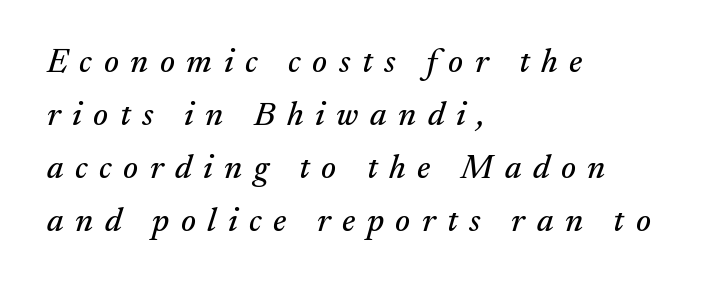
Q: Is the text italic (slanted)? A: Yes, it leans right by about 17 degrees.
Q: Is the typeface a serif or a sans-serif typeface? A: Serif.
Q: Is the text underlined? A: No.
Q: How is the paragraph aligned? A: Left-aligned.
Q: Is the spacing between letters normal or unusually wide? A: Unusually wide.
Q: Is the spacing between lines tight, normal or loose? A: Normal.
Q: Width (condensed, normal, or wide)? A: Normal.
Q: Stroke contrast? A: Medium.
Q: x-height? A: Small.
Q: Monospaced? A: No.
